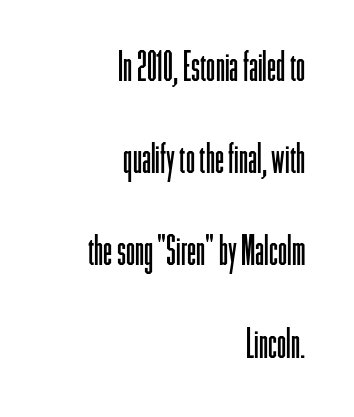
The image shows 41 px light, condensed sans-serif type, upright; set right-aligned, loose line spacing (2.25x), normal letter spacing, not underlined; low stroke contrast and a medium x-height.
